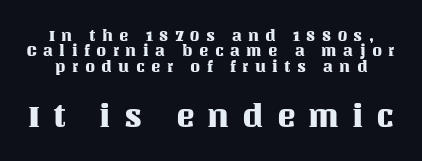
{"italic": "no", "width": "normal", "stroke_contrast": "medium", "x_height": "large", "monospaced": "no", "underline": "no", "line_spacing": "tight", "line_spacing_ratio": 0.96, "letter_spacing": "wide", "letter_spacing_em": 0.4, "larger_block": "second", "size_ratio": 2.0, "glyph_px": 32}
